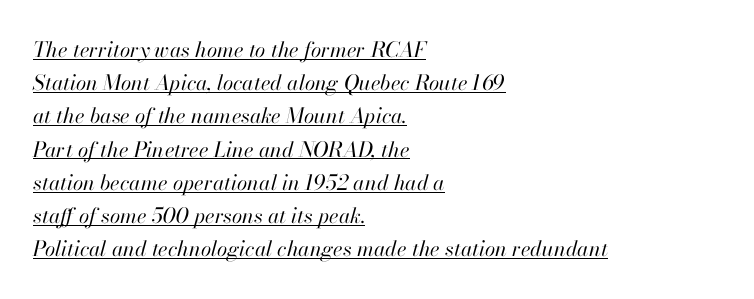
Q: Is the text bold? A: No.
Q: Is the text italic (slanted)? A: Yes, it leans right by about 13 degrees.
Q: Is the text underlined? A: Yes.
Q: How is the paragraph aligned? A: Left-aligned.
Q: Is the spacing between letters normal or unusually wide? A: Normal.
Q: Is the spacing between lines tight, normal or loose? A: Normal.
